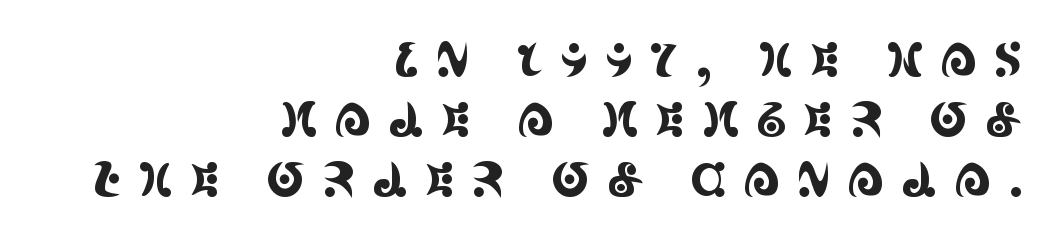
Underline: absent. Think of a printed novel: that variable character pitch is what you see here. You could only call the tracking loose — the letters float apart. The glyphs in this specimen are seriffed. This sample uses an upright cut, with every glyph sitting square on the baseline. The compositor pushed each line to the right boundary.
